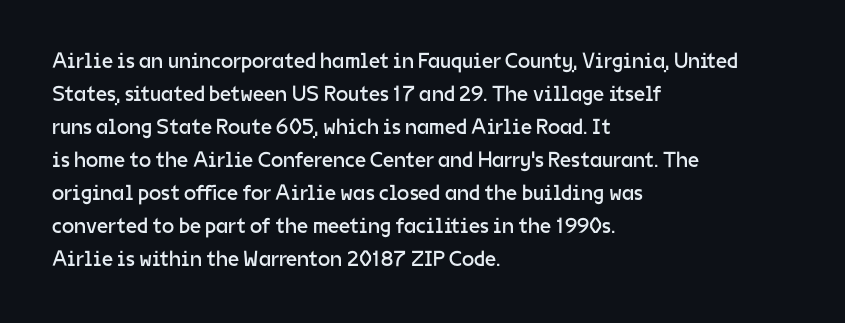
In terms of leading, this rendering sits right in the middle. Quick note: not italic, upright. Stems here are at most as thick as an everyday book face. Letter spacing: default.
